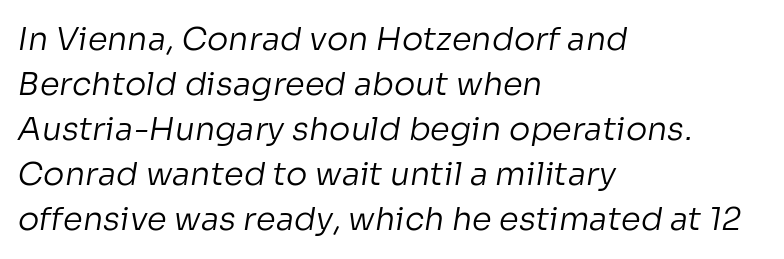
The image shows 32 px regular-weight sans-serif type; set left-aligned, normal line spacing (1.41x), normal letter spacing, not underlined; low stroke contrast and a medium x-height.
